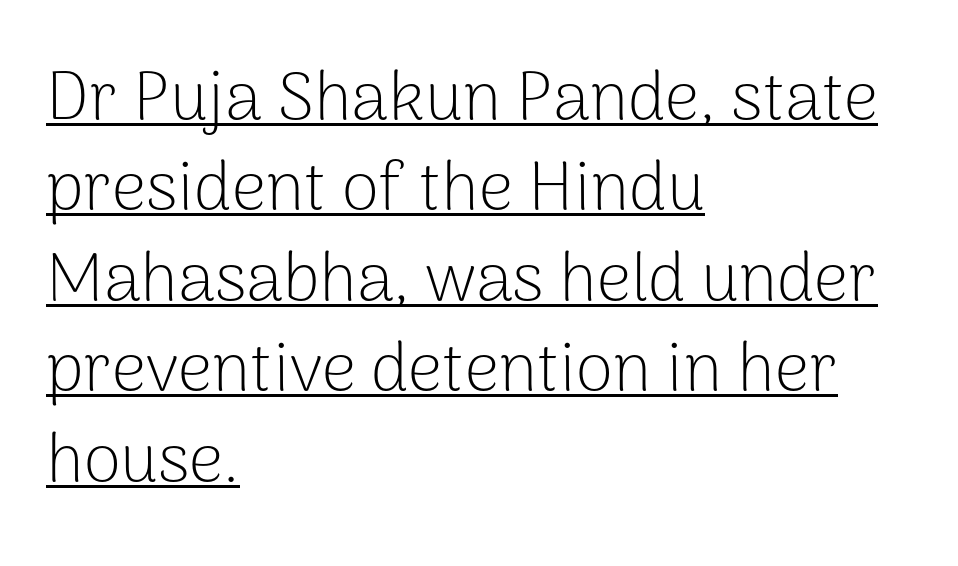
Q: Is the text bold? A: No.
Q: Is the text italic (slanted)? A: No, it is upright.
Q: Is the typeface a serif or a sans-serif typeface? A: Sans-serif.
Q: Is the text underlined? A: Yes.
Q: How is the paragraph aligned? A: Left-aligned.
Q: Is the spacing between letters normal or unusually wide? A: Normal.
Q: Is the spacing between lines tight, normal or loose? A: Normal.
Q: Width (condensed, normal, or wide)? A: Normal.
Q: Stroke contrast? A: Low.
Q: x-height? A: Medium.
Q: Monospaced? A: No.
